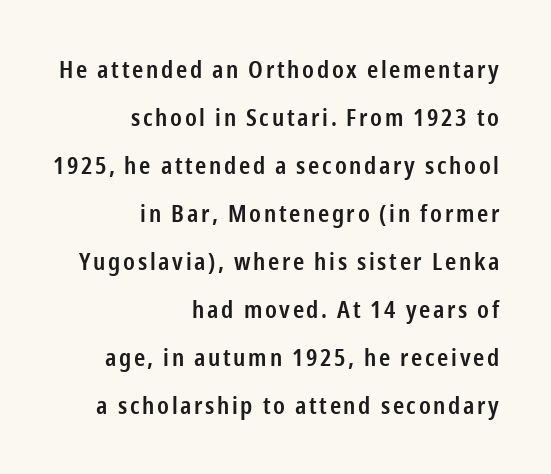
The image shows 24 px text type, upright; set right-aligned, loose line spacing (2.0x), not underlined.
